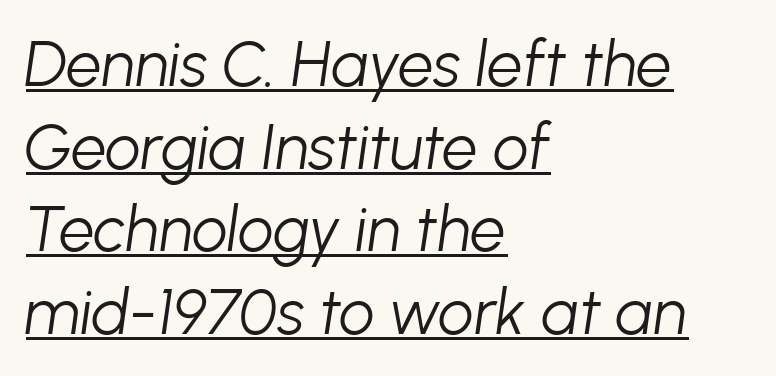
Is there much room between lines? A standard amount, neither cramped nor airy. Default kerning and tracking; the words read as compact shapes. When letters slant like this, we call the style italic. The letters advance in unequal steps, a hallmark of proportional type.
